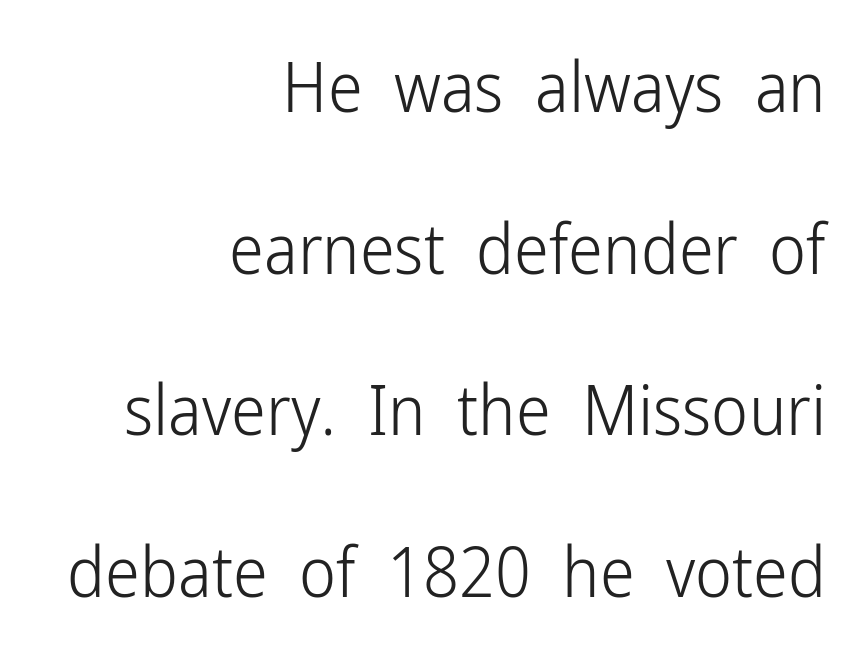
Q: Is the text bold? A: No.
Q: Is the text italic (slanted)? A: No, it is upright.
Q: Is the typeface a serif or a sans-serif typeface? A: Sans-serif.
Q: Is the text underlined? A: No.
Q: How is the paragraph aligned? A: Right-aligned.
Q: Is the spacing between letters normal or unusually wide? A: Normal.
Q: Is the spacing between lines tight, normal or loose? A: Loose.
Q: Width (condensed, normal, or wide)? A: Condensed.
Q: Stroke contrast? A: Low.
Q: x-height? A: Medium.
Q: Monospaced? A: No.
